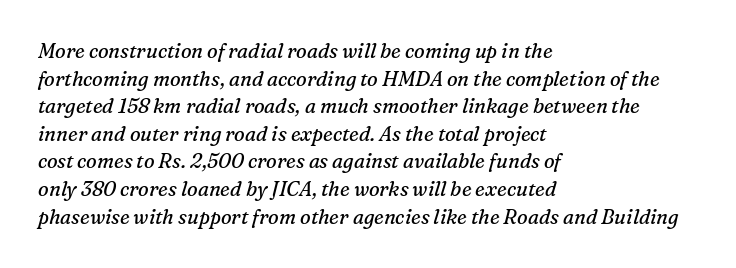
Weight: regular or lighter. The words here are not underlined. Inter-character spacing is left at the font's built-in metrics. Does the copy run flush right? No — it runs flush left. Rendered with sloped, italic letterforms. Leading matches the norm, producing a regular column.
